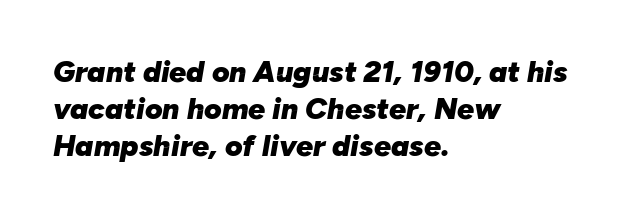
The image shows 30 px heavy type, italic (leaning right); set left-aligned, line spacing 1.23x, normal letter spacing, not underlined; low stroke contrast and a medium x-height.
